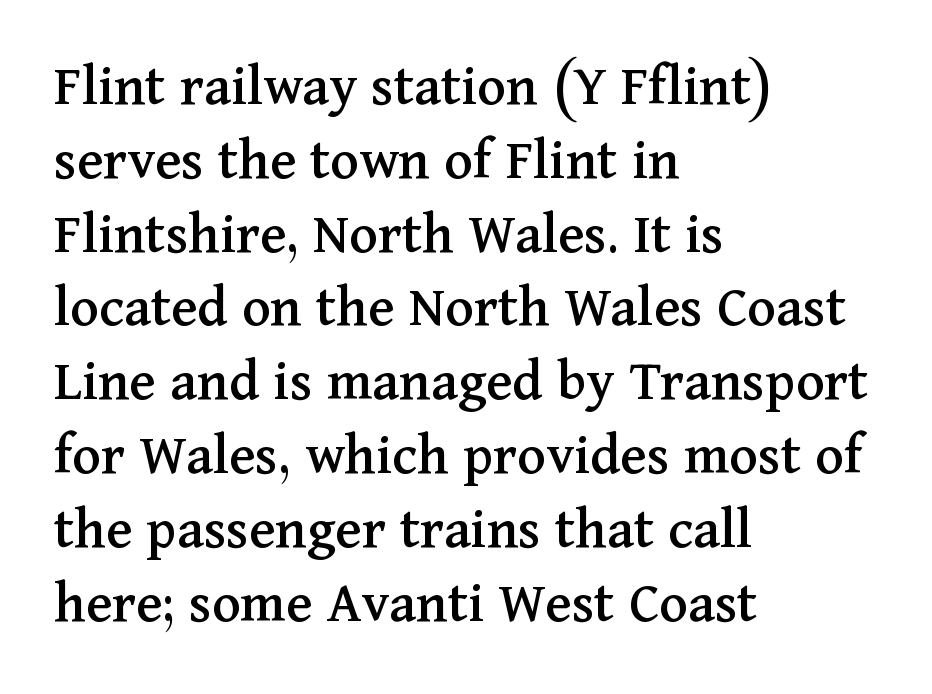
The image shows 60 px serif type, upright; set left-aligned, line spacing 1.23x, normal letter spacing, not underlined; medium stroke contrast and a medium x-height.
